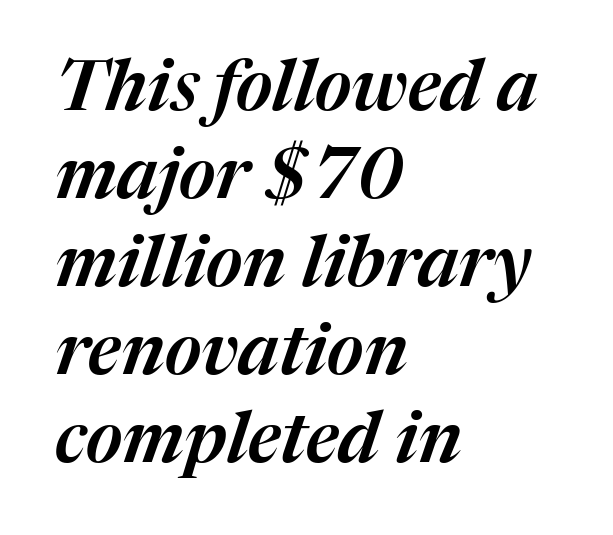
{"italic": "yes", "lean": "right", "slant_degrees": 17, "width": "normal", "stroke_contrast": "medium", "x_height": "medium", "monospaced": "no", "underline": "no", "align": "left", "line_spacing_ratio": 1.24, "letter_spacing": "normal", "letter_spacing_em": 0.0, "glyph_px": 71}
